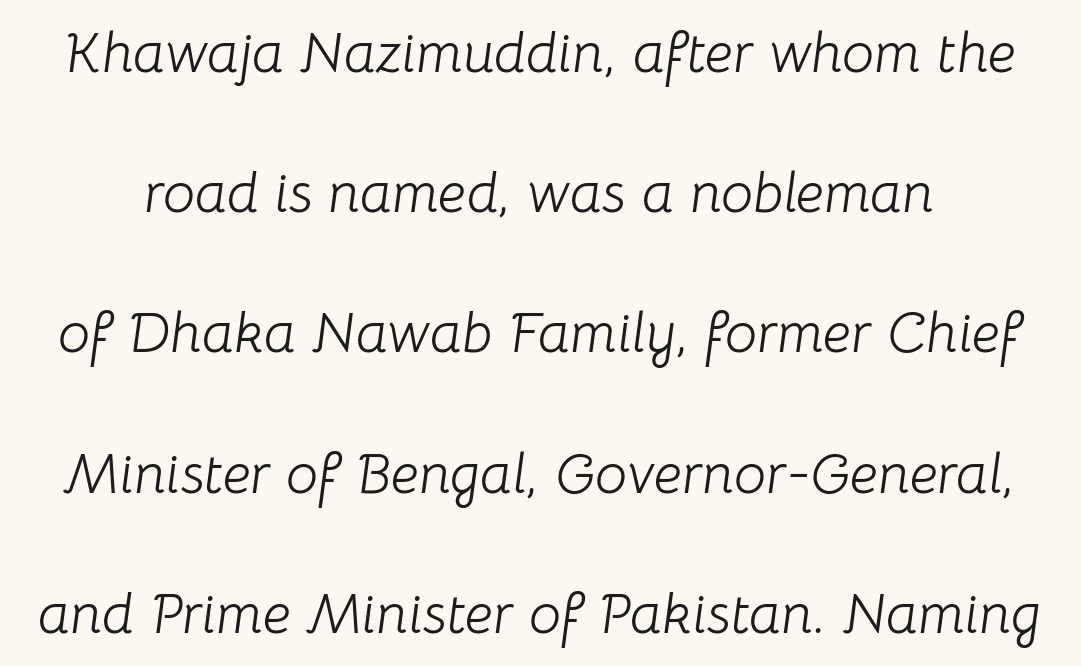
Q: Is the text bold? A: No.
Q: Is the text italic (slanted)? A: Yes, it leans right by about 8 degrees.
Q: Is the text underlined? A: No.
Q: Is the spacing between letters normal or unusually wide? A: Normal.
Q: Is the spacing between lines tight, normal or loose? A: Loose.
Q: Width (condensed, normal, or wide)? A: Normal.
Q: Stroke contrast? A: Low.
Q: x-height? A: Medium.
Q: Monospaced? A: No.
